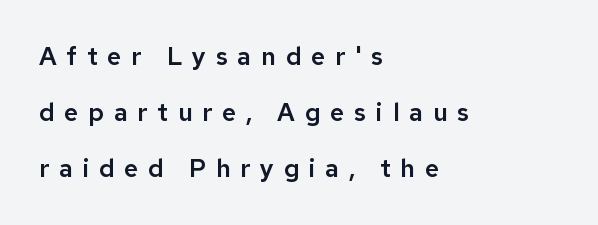
{"italic": "no", "underline": "no", "align": "left", "line_spacing": "loose", "line_spacing_ratio": 2.25, "letter_spacing": "wide", "letter_spacing_em": 0.39, "glyph_px": 25}
